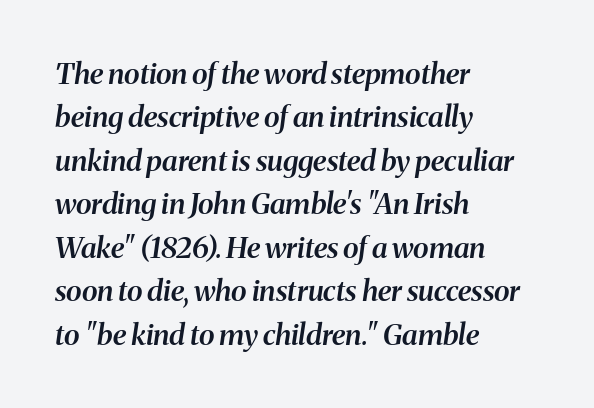
This rendering leaves character spacing at its baseline value. The face used here is proportionally spaced, like ordinary book or web type. Does the copy run flush right? No — it runs flush left. Anything drawn beneath the words? Only blank space.
